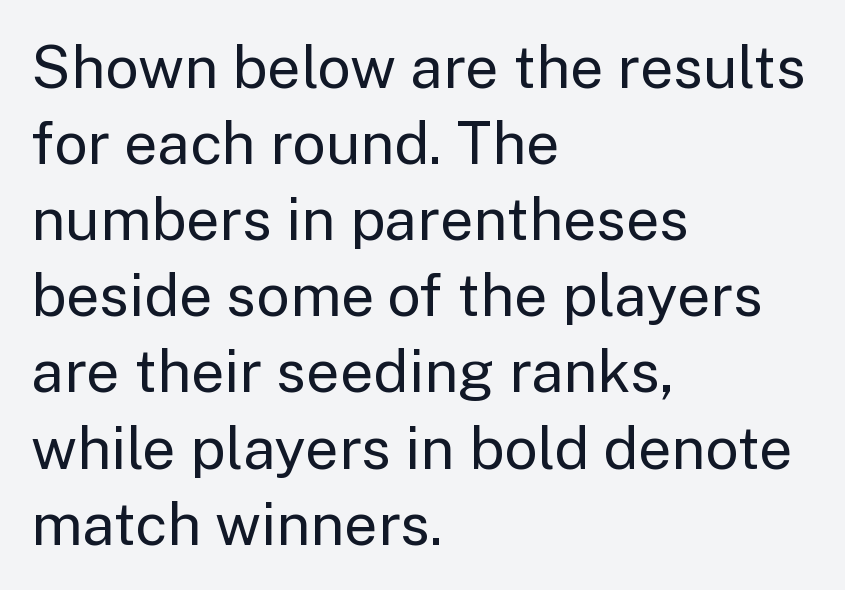
Characters remain perfectly vertical along every line. Default kerning and tracking; the words read as compact shapes. Character widths vary here, with narrow letters taking less room than wide ones. These lines stack with their left ends in a neat column. Regular leading. The weight would be labelled regular, book, light, or lighter still.
